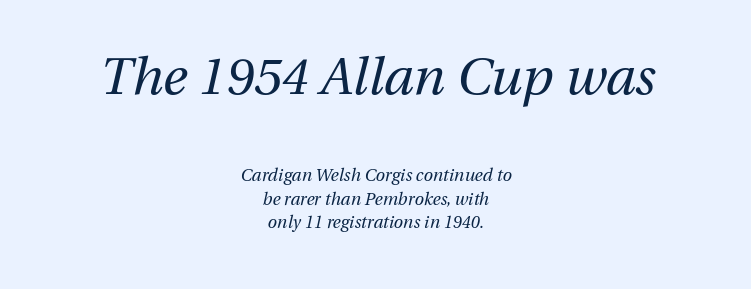
Vertical spacing — default. No extra ink here — the face is not bold. A typesetter would call this proportional, since set widths differ per character. Clear beneath every line of the passage.
